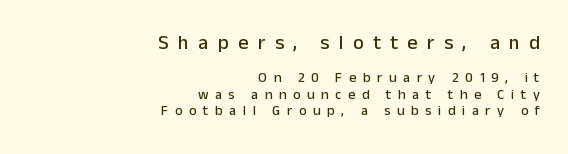
{"italic": "no", "underline": "no", "align": "right", "line_spacing_ratio": 1.17, "letter_spacing": "wide", "letter_spacing_em": 0.47, "larger_block": "first", "size_ratio": 1.43, "glyph_px": 20}
